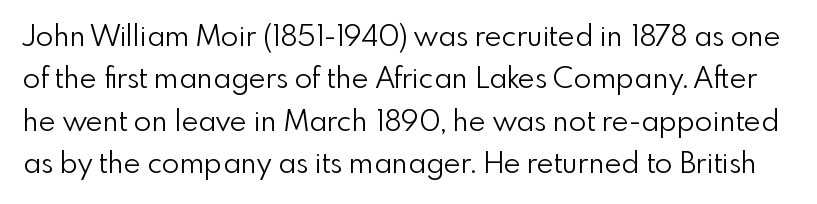
The specimen reads as upright at a glance. Caption: standard tracking, unaltered. The line-height multiplier appears to be the usual default. Looks like regular typesetting: each glyph gets only the width it needs. The font sits on the lighter half of the weight spectrum, regular included. Is this a sans? Yes — the strokes have no serifs.
